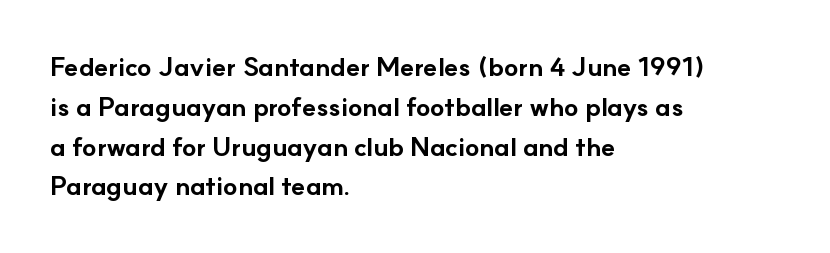
Plenty of ink on the page — the face is bold. Vertical spacing — default. Descenders hang freely into open space. All the whitespace from short lines collects on the right. This rendering leaves character spacing at its baseline value. Do the letters lean? They stand straight.
